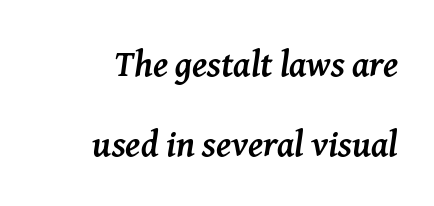
Q: Is the text bold? A: Yes.
Q: Is the text italic (slanted)? A: Yes, it leans right by about 8 degrees.
Q: Is the typeface a serif or a sans-serif typeface? A: Serif.
Q: Is the text underlined? A: No.
Q: How is the paragraph aligned? A: Right-aligned.
Q: Is the spacing between letters normal or unusually wide? A: Normal.
Q: Is the spacing between lines tight, normal or loose? A: Loose.
Q: Width (condensed, normal, or wide)? A: Normal.
Q: Stroke contrast? A: Medium.
Q: x-height? A: Medium.
Q: Monospaced? A: No.
